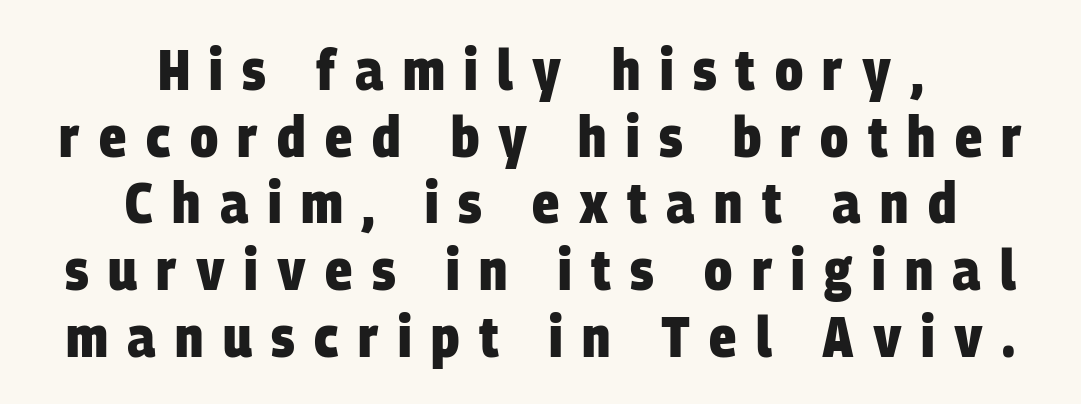
Q: Is the text bold? A: Yes.
Q: Is the typeface a serif or a sans-serif typeface? A: Sans-serif.
Q: Is the text underlined? A: No.
Q: How is the paragraph aligned? A: Centered.
Q: Is the spacing between letters normal or unusually wide? A: Unusually wide.
Q: Width (condensed, normal, or wide)? A: Condensed.
Q: Stroke contrast? A: Low.
Q: x-height? A: Large.
Q: Monospaced? A: No.
